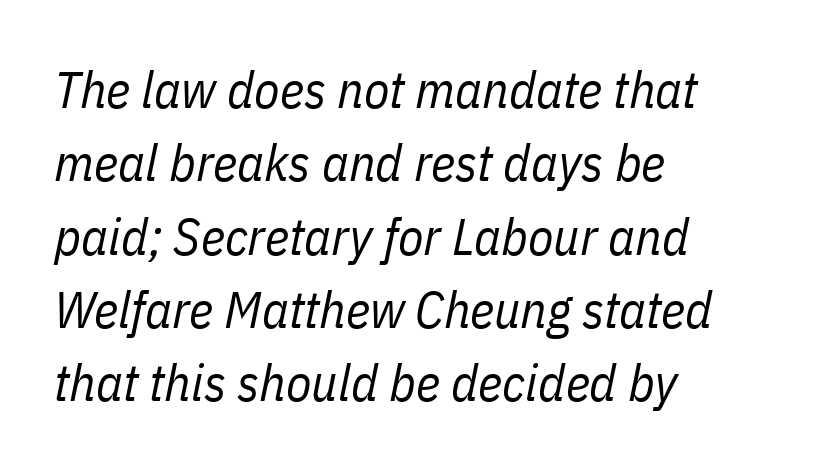
Note the varied advance widths — an 'i' is clearly narrower than an 'm'. Stroke thickness stays within the range of a standard reading face or lighter. No word sits above an underline. An italicized treatment has been applied to the whole sample.
